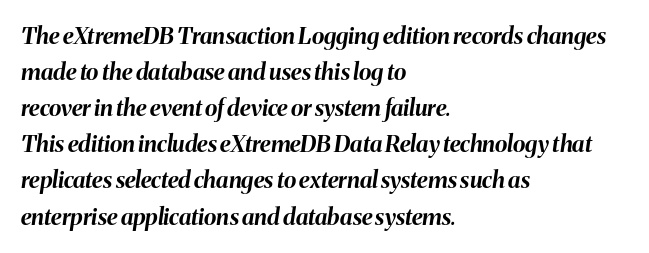
Q: Is the text bold? A: Yes.
Q: Is the text italic (slanted)? A: Yes, it leans right by about 8 degrees.
Q: Is the text underlined? A: No.
Q: How is the paragraph aligned? A: Left-aligned.
Q: Is the spacing between letters normal or unusually wide? A: Normal.
Q: Is the spacing between lines tight, normal or loose? A: Normal.
